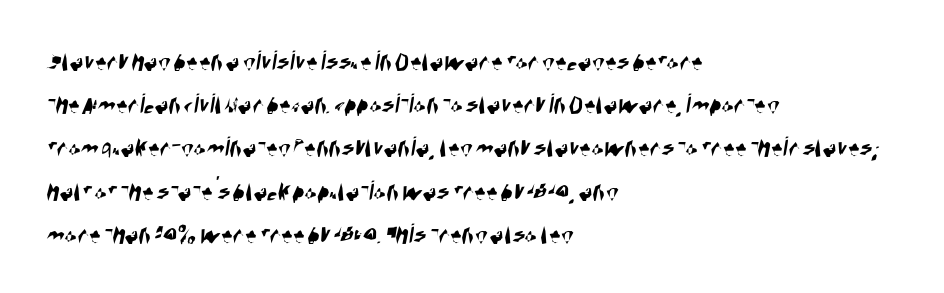
Line starts are locked; line ends wander. Standard letterfit; no display-style spreading of the glyphs. Unlike a traditional serif, this face leaves its strokes unadorned. Varying glyph widths throughout — classic text-font behaviour. Does the leading feel generous? No, just average.
